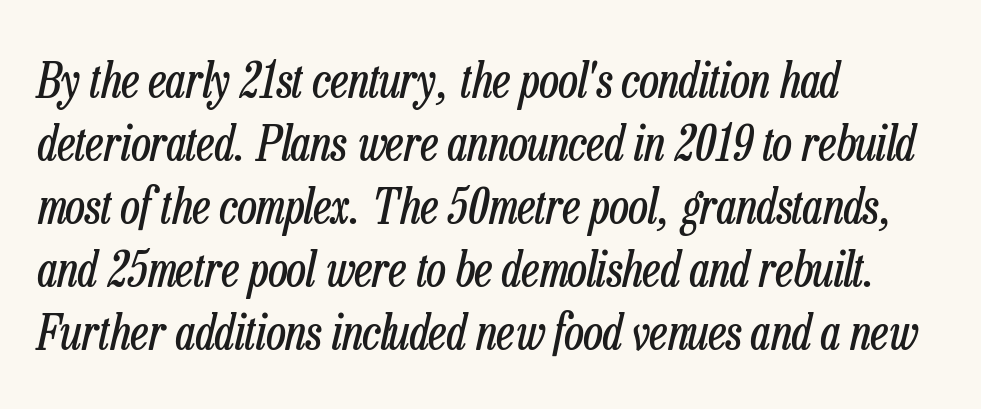
{"italic": "yes", "lean": "right", "slant_degrees": 13, "bold": "no", "weight": "regular", "width": "condensed", "stroke_contrast": "low", "x_height": "medium", "monospaced": "no", "underline": "no", "align": "left", "line_spacing": "normal", "line_spacing_ratio": 1.31, "letter_spacing": "normal", "letter_spacing_em": 0.0, "glyph_px": 48}
